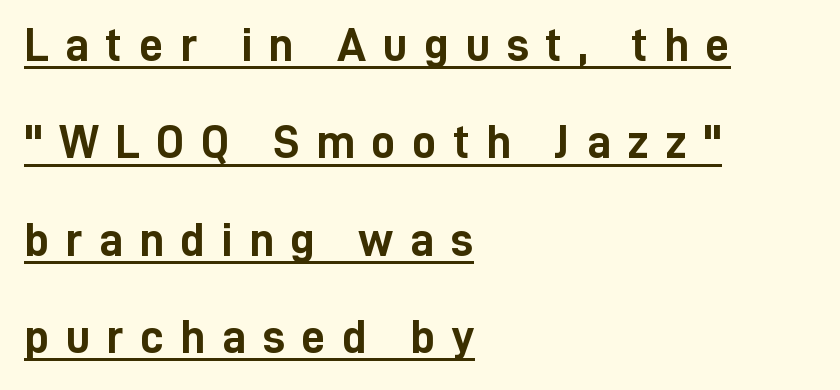
Q: Is the text bold? A: Yes.
Q: Is the text italic (slanted)? A: No, it is upright.
Q: Is the typeface a serif or a sans-serif typeface? A: Sans-serif.
Q: Is the text underlined? A: Yes.
Q: How is the paragraph aligned? A: Left-aligned.
Q: Is the spacing between letters normal or unusually wide? A: Unusually wide.
Q: Is the spacing between lines tight, normal or loose? A: Loose.
Q: Width (condensed, normal, or wide)? A: Condensed.
Q: Stroke contrast? A: Low.
Q: x-height? A: Medium.
Q: Monospaced? A: No.
